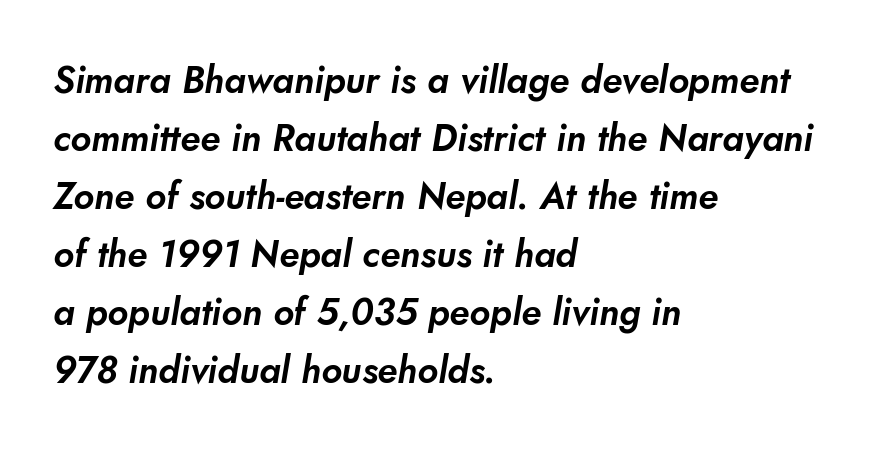
The space between consecutive lines is moderate. The passage shown has conventional tracking throughout. This sample has the flowing, uneven cadence of proportional lettering. Observe the absence of serifs on each vertical stroke in this sample.
